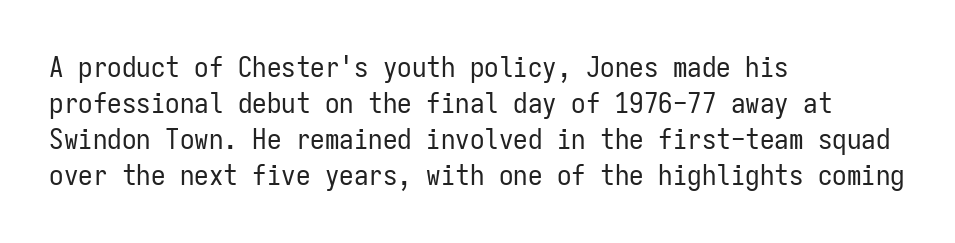
{"serif": "no", "italic": "no", "bold": "no", "weight": "regular", "width": "condensed", "stroke_contrast": "low", "x_height": "medium", "monospaced": "yes", "underline": "no", "align": "left", "line_spacing_ratio": 1.24, "letter_spacing": "normal", "letter_spacing_em": 0.0, "glyph_px": 29}
